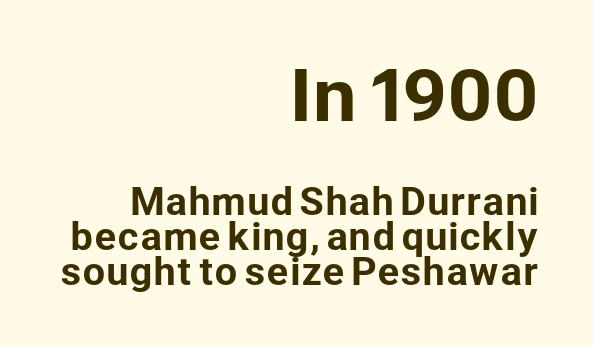
The baseline area is clear. Character widths vary here, with narrow letters taking less room than wide ones. Is the block centered? No — it sits flush against the right margin. Examine the stroke ends and you'll find no serifs. Whoever set this made the first block the dominant, larger element.
